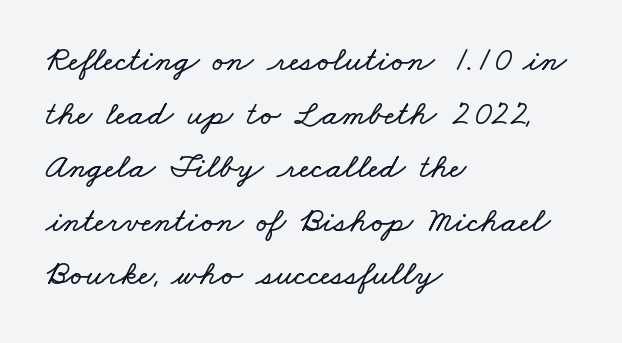
{"width": "wide", "stroke_contrast": "low", "x_height": "small", "monospaced": "no", "underline": "no", "align": "left", "line_spacing": "normal", "line_spacing_ratio": 1.53, "letter_spacing": "normal", "letter_spacing_em": 0.0, "glyph_px": 35}
